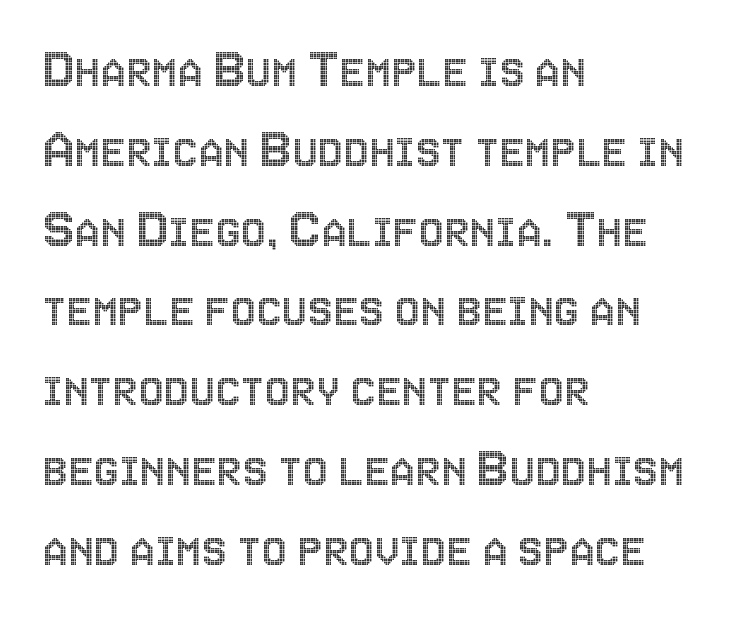
The image shows 57 px condensed type, upright; set left-aligned, normal line spacing (1.4x), normal letter spacing, not underlined; a large x-height.
